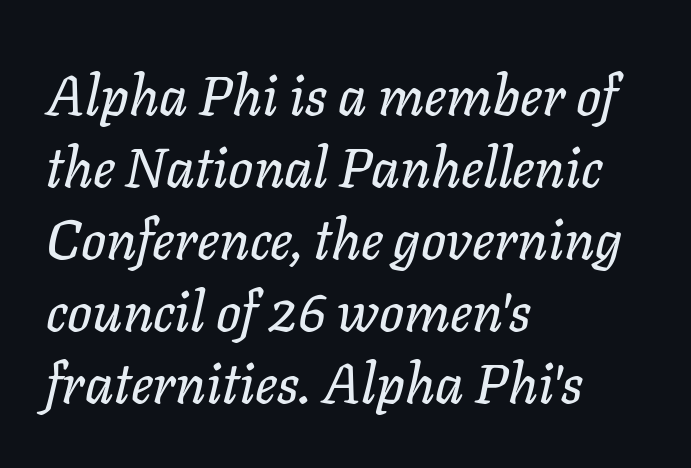
Q: Is the text italic (slanted)? A: Yes, it leans right by about 11 degrees.
Q: Is the text underlined? A: No.
Q: How is the paragraph aligned? A: Left-aligned.
Q: Is the spacing between letters normal or unusually wide? A: Normal.
Q: Is the spacing between lines tight, normal or loose? A: Normal.
Q: Width (condensed, normal, or wide)? A: Normal.
Q: Stroke contrast? A: Low.
Q: x-height? A: Medium.
Q: Monospaced? A: No.
